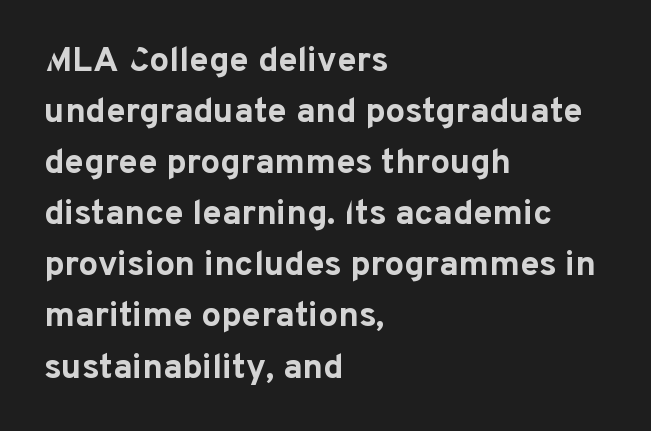
Q: Is the text bold? A: Yes.
Q: Is the text italic (slanted)? A: No, it is upright.
Q: Is the typeface a serif or a sans-serif typeface? A: Sans-serif.
Q: Is the text underlined? A: No.
Q: How is the paragraph aligned? A: Left-aligned.
Q: Is the spacing between letters normal or unusually wide? A: Normal.
Q: Is the spacing between lines tight, normal or loose? A: Normal.
Q: Width (condensed, normal, or wide)? A: Normal.
Q: Stroke contrast? A: Low.
Q: x-height? A: Medium.
Q: Monospaced? A: No.
